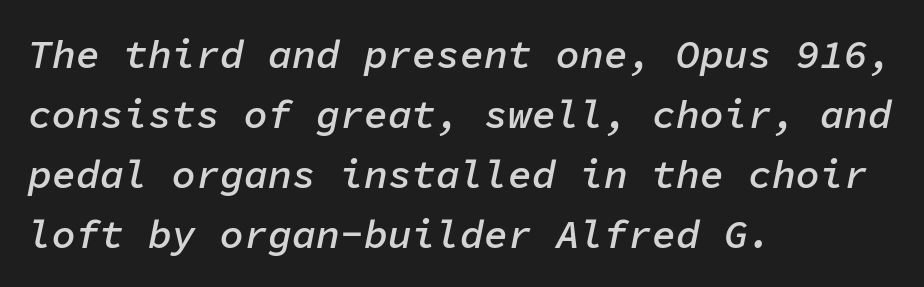
Q: Is the text bold? A: Semi-bold.
Q: Is the text italic (slanted)? A: Yes, it leans right by about 11 degrees.
Q: Is the text underlined? A: No.
Q: How is the paragraph aligned? A: Left-aligned.
Q: Is the spacing between letters normal or unusually wide? A: Normal.
Q: Is the spacing between lines tight, normal or loose? A: Normal.
Q: Width (condensed, normal, or wide)? A: Normal.
Q: Stroke contrast? A: Low.
Q: x-height? A: Medium.
Q: Monospaced? A: Yes.
